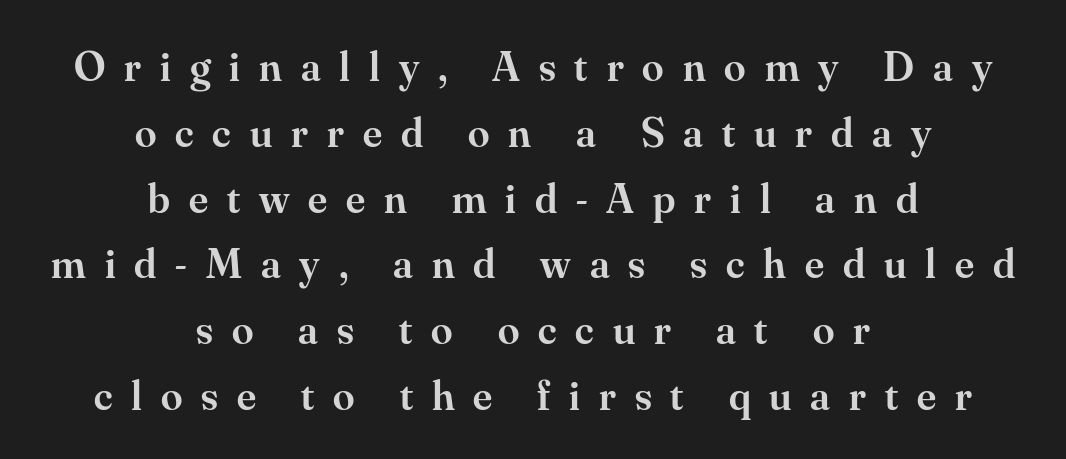
{"serif": "yes", "italic": "no", "bold": "semi", "weight": "semibold", "width": "normal", "stroke_contrast": "medium", "x_height": "small", "monospaced": "no", "underline": "no", "align": "center", "line_spacing": "normal", "line_spacing_ratio": 1.53, "letter_spacing": "wide", "letter_spacing_em": 0.44, "glyph_px": 43}
